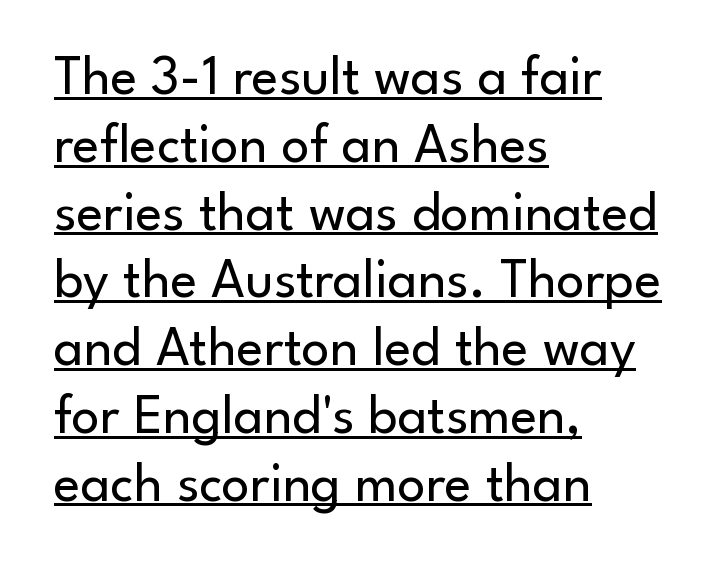
The image shows 56 px regular-weight sans-serif type, upright; set left-aligned, line spacing 1.21x, normal letter spacing, underlined; low stroke contrast and a small x-height.
